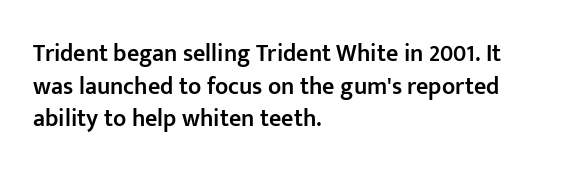
{"italic": "no", "bold": "semi", "underline": "no", "align": "left", "line_spacing": "normal", "line_spacing_ratio": 1.36, "letter_spacing": "normal", "letter_spacing_em": 0.0, "glyph_px": 24}
